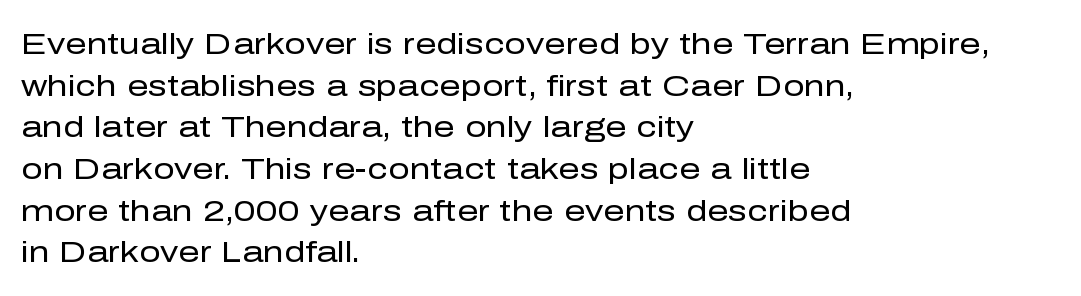
Is there any slant? The stems are plumb. No chunkiness to these letters — they're not bold. The glyphs in this specimen are sans serif. These lines keep a tight, regular rhythm from letter to letter. A normal amount of white space separates one row of letters from the next.
